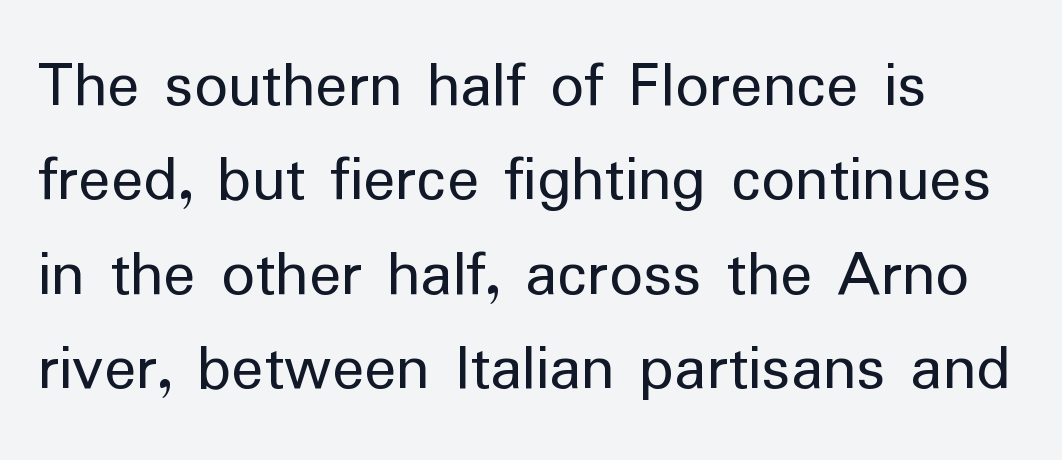
{"serif": "no", "italic": "no", "bold": "no", "weight": "regular", "width": "normal", "stroke_contrast": "low", "x_height": "medium", "monospaced": "no", "underline": "no", "line_spacing": "normal", "line_spacing_ratio": 1.41, "letter_spacing": "normal", "letter_spacing_em": 0.0, "glyph_px": 67}
